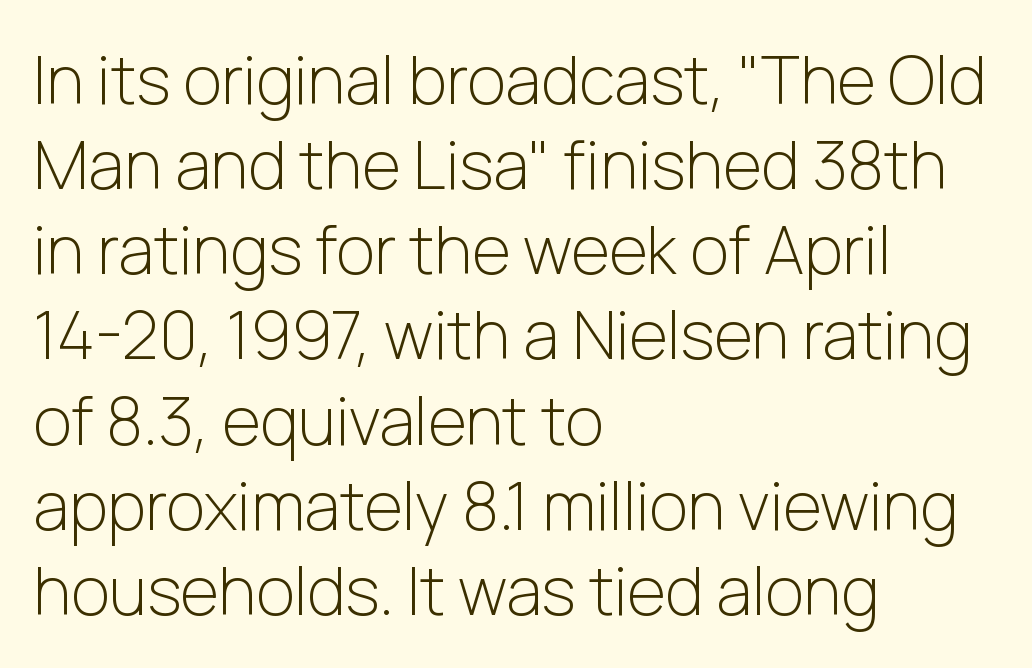
Q: Is the text bold? A: No.
Q: Is the text italic (slanted)? A: No, it is upright.
Q: Is the typeface a serif or a sans-serif typeface? A: Sans-serif.
Q: Is the text underlined? A: No.
Q: How is the paragraph aligned? A: Left-aligned.
Q: Is the spacing between letters normal or unusually wide? A: Normal.
Q: Is the spacing between lines tight, normal or loose? A: Normal.
Q: Width (condensed, normal, or wide)? A: Normal.
Q: Stroke contrast? A: Low.
Q: x-height? A: Medium.
Q: Monospaced? A: No.
